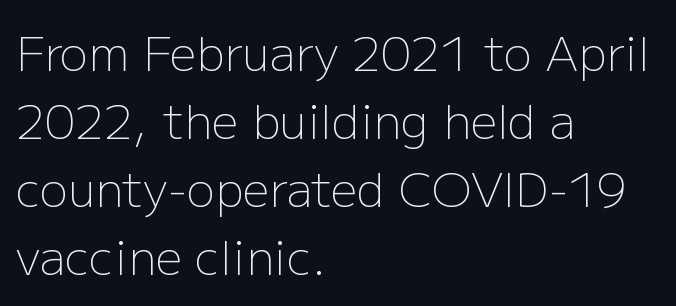
Looks like regular typesetting: each glyph gets only the width it needs. Successive baselines arrive at the customary interval. The passage shown is not bold in any degree. The compositor pushed each line to the left boundary.
